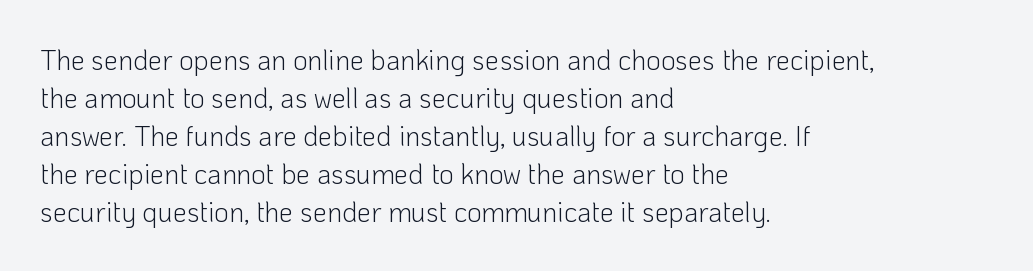
The type family on display is of the sans-serif kind. Stems here are at most as thick as an everyday book face. Which margin do the lines hug? The left one — the right edge is uneven. Looks like regular typesetting: each glyph gets only the width it needs. Reading down the column, the eye jumps a familiar distance to each next line. Observe the ordinary spacing: letters are neighbours, not strangers.
